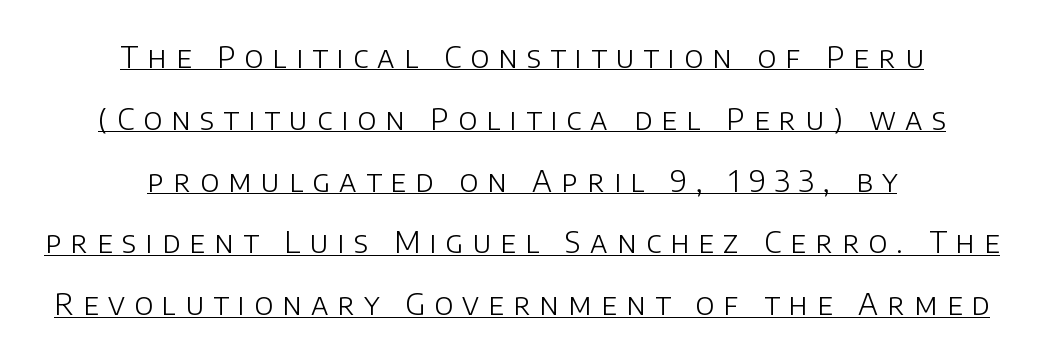
The image shows 30 px light sans-serif type, upright; set centered, loose line spacing (2.06x), unusually wide letter spacing (+0.31 em), underlined; low stroke contrast and a large x-height.
